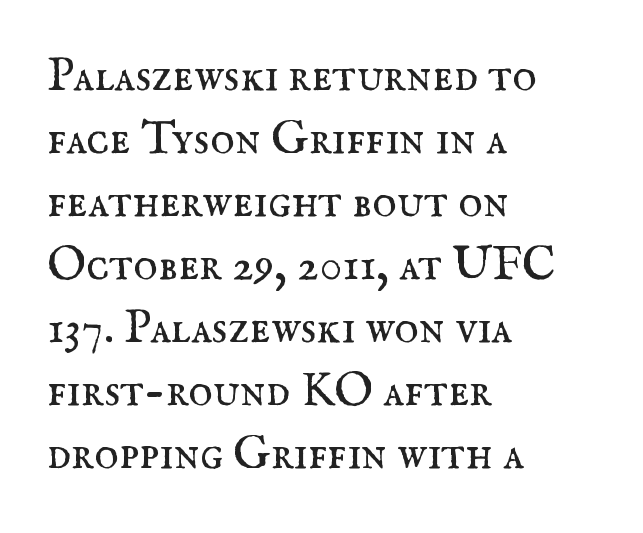
The image shows 47 px regular-weight serif type, upright; set left-aligned, normal line spacing (1.34x), normal letter spacing, not underlined; medium stroke contrast and a small x-height.
